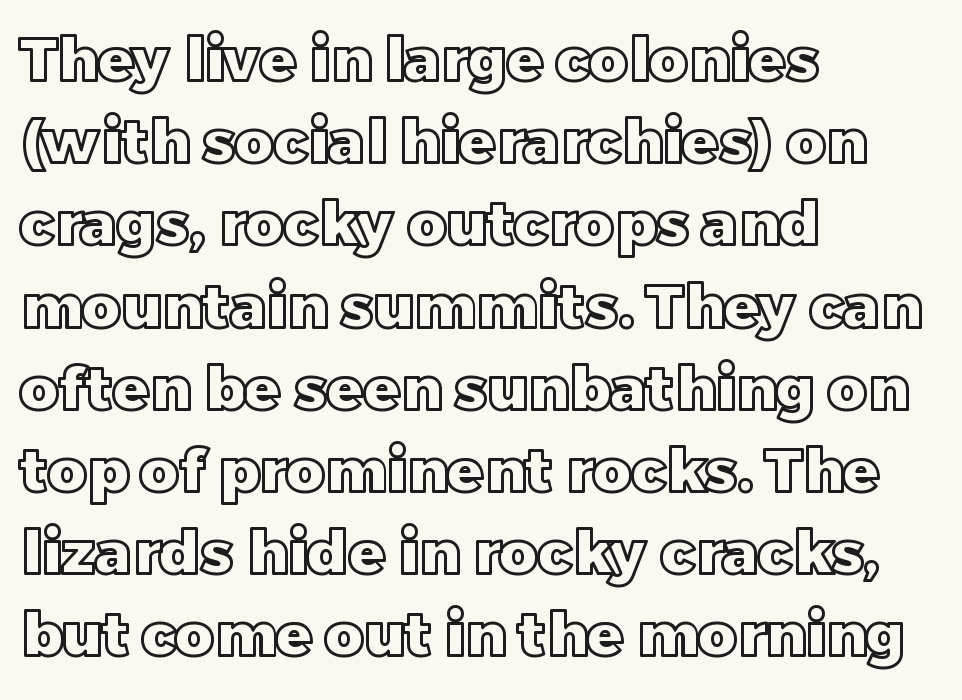
A typesetter would mark this as roman, not italic. Default kerning and tracking; the words read as compact shapes. This sample is left-justified, so line endings fall wherever the words run out. Each row of text sits above clean, open space.
